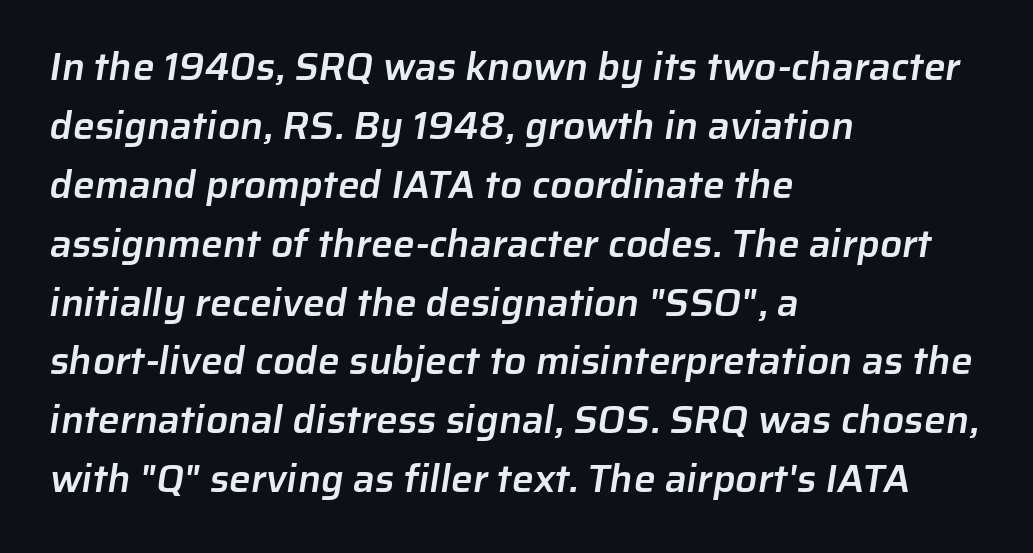
Here the designer chose a conventional face with non-uniform glyph widths. Each word holds together tightly as a unit, with standard inter-letter gaps. Teacher's note: observe the even left margin — that is flush-left alignment. Look at the bottom of the vertical strokes: they stop flat, with no serifs. Words float on clear page, feet unadorned. Honestly, the row spacing looks completely unremarkable.
